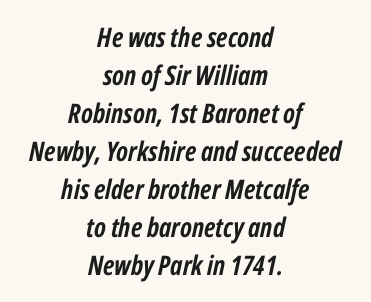
The image shows 27 px bold type, italic (leaning right); set centered, normal line spacing (1.41x), normal letter spacing, not underlined.
